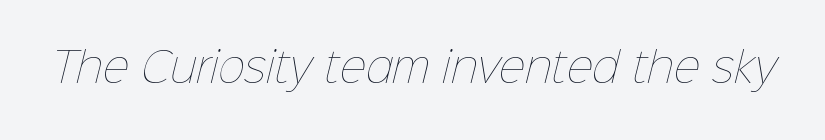
No letter is thick-stroked: the sample isn't bold. Underline: absent. The face used here is rendered with its standard letterfit. Character widths vary here, with narrow letters taking less room than wide ones.
